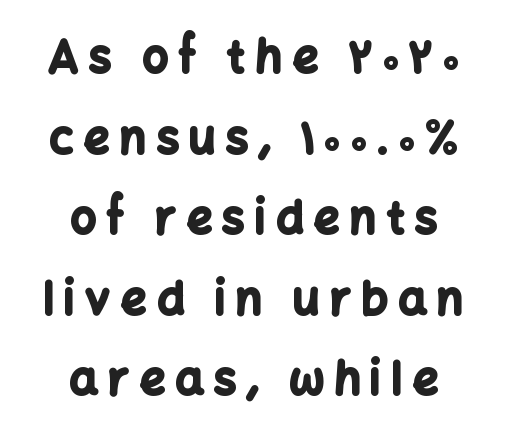
Its strokes are broad and dark, the hallmark of bold type. Inter-character spacing is expanded well beyond the font's built-in metrics. These lines stack symmetrically, like a column narrowing and widening about its center. The face used here is proportionally spaced, like ordinary book or web type.
